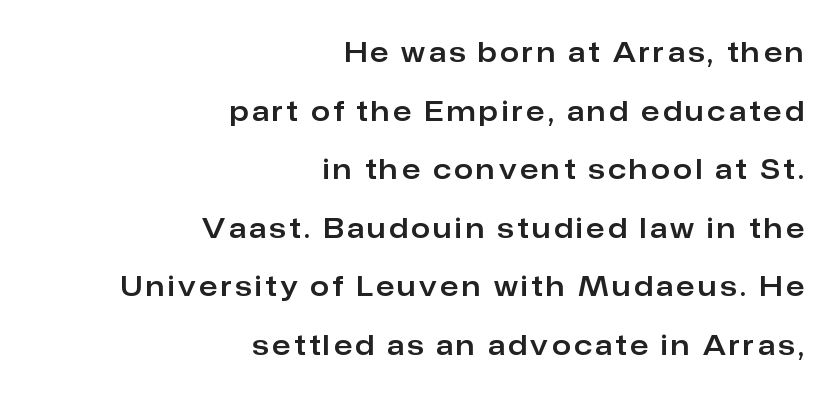
The image shows 27 px text type, upright; set right-aligned, loose line spacing (2.17x), not underlined.
